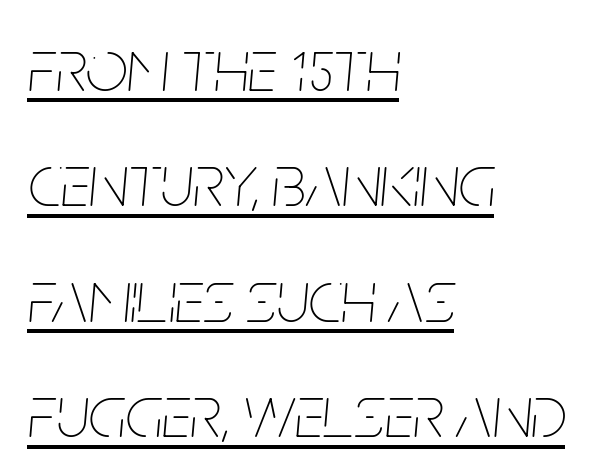
{"italic": "yes", "lean": "right", "slant_degrees": 5, "bold": "no", "weight": "thin", "width": "condensed", "stroke_contrast": "low", "x_height": "large", "monospaced": "no", "underline": "yes", "align": "left", "line_spacing": "normal", "line_spacing_ratio": 1.56, "letter_spacing": "normal", "letter_spacing_em": 0.0, "glyph_px": 74}
